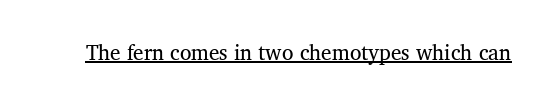
The image shows 21 px text type, upright; set normal letter spacing, underlined.
